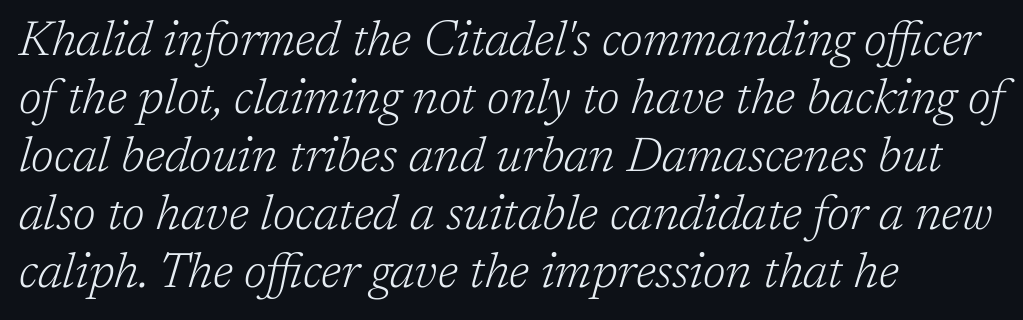
Q: Is the text bold? A: No.
Q: Is the text italic (slanted)? A: Yes, it leans right by about 17 degrees.
Q: Is the typeface a serif or a sans-serif typeface? A: Serif.
Q: Is the text underlined? A: No.
Q: How is the paragraph aligned? A: Left-aligned.
Q: Is the spacing between letters normal or unusually wide? A: Normal.
Q: Width (condensed, normal, or wide)? A: Normal.
Q: Stroke contrast? A: Low.
Q: x-height? A: Medium.
Q: Monospaced? A: No.
